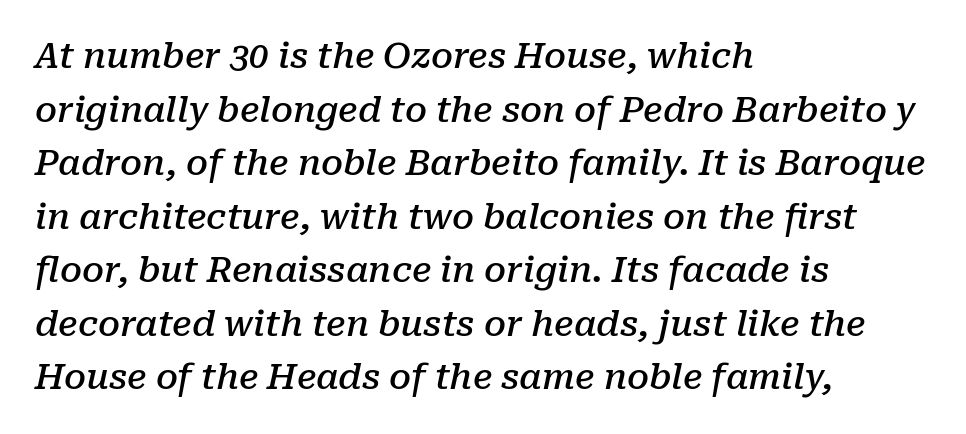
Letter spacing: default. Left-aligned paragraph, ragged on the right. Unmarked baselines from the first word to the last. Yep, those are serifs on the letters. Italic: yes, the glyphs are oblique. The passage shown is semibold, sitting just below true bold.
